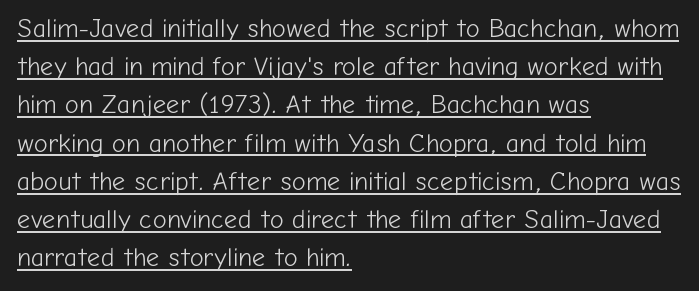
The image shows 26 px text type, upright; set left-aligned, normal line spacing (1.47x), normal letter spacing, underlined.
